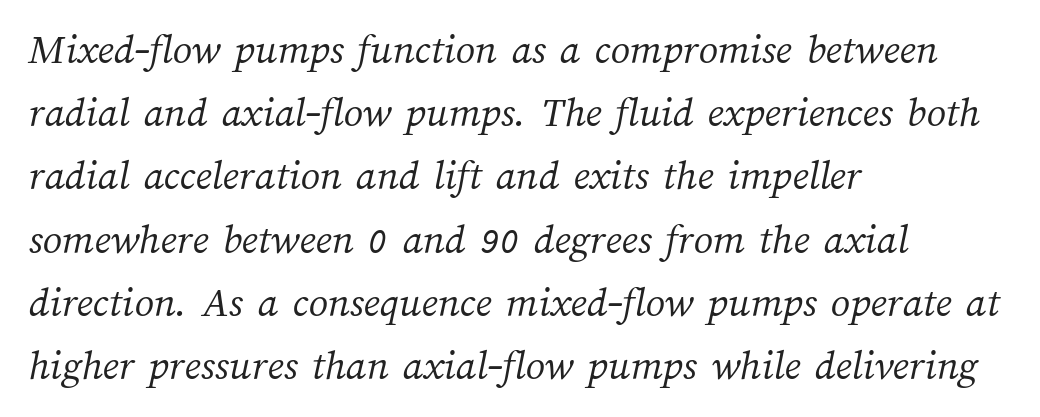
The image shows 43 px light type; set left-aligned, normal line spacing (1.47x), normal letter spacing, not underlined; medium stroke contrast and a medium x-height.
